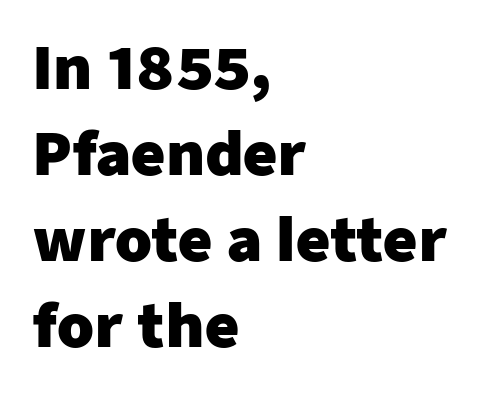
{"serif": "no", "italic": "no", "bold": "yes", "weight": "heavy", "width": "normal", "stroke_contrast": "low", "x_height": "medium", "monospaced": "no", "underline": "no", "align": "left", "line_spacing": "normal", "line_spacing_ratio": 1.46, "letter_spacing": "normal", "letter_spacing_em": 0.0, "glyph_px": 59}
